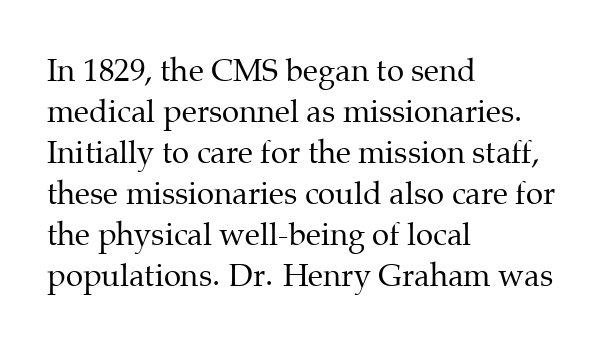
The image shows 31 px regular-weight serif type, upright; set left-aligned, normal line spacing (1.32x), normal letter spacing, not underlined; medium stroke contrast and a medium x-height.
